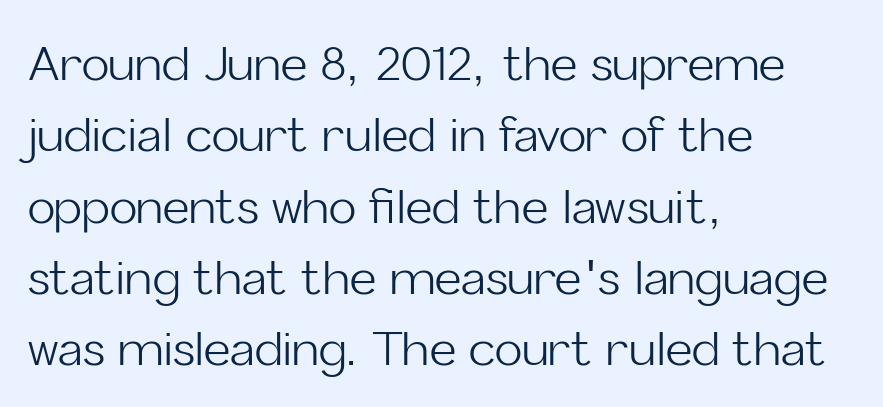
The image shows 46 px light sans-serif type, upright; set left-aligned, normal line spacing (1.55x), normal letter spacing, not underlined; low stroke contrast and a medium x-height.
